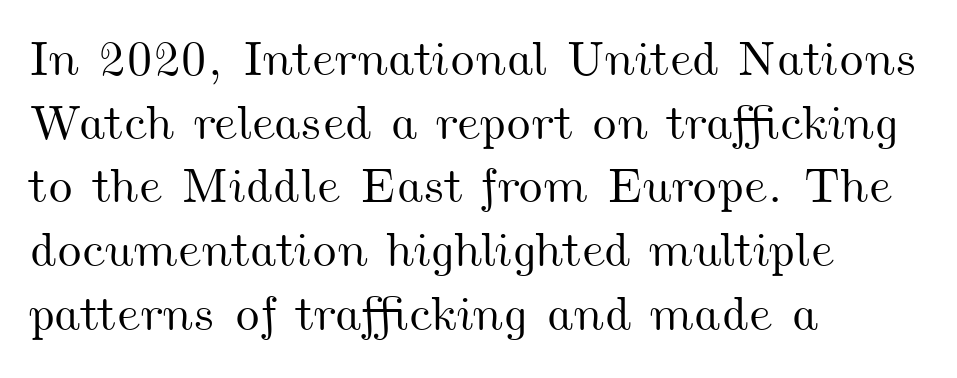
Spacing verdict: proportional, widths tailored to each character. Beneath every word, the page is bare. Quick note: interline space is typical. The ragged edge is on the right, which tells us the setting is flush left. Short note: letters normally spaced.
